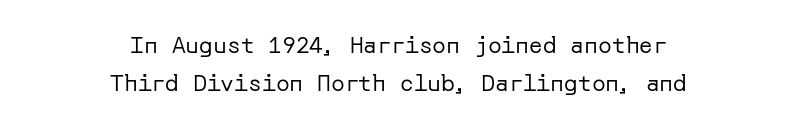
The image shows 23 px text type, upright; set centered, normal line spacing (1.65x), normal letter spacing, not underlined.
